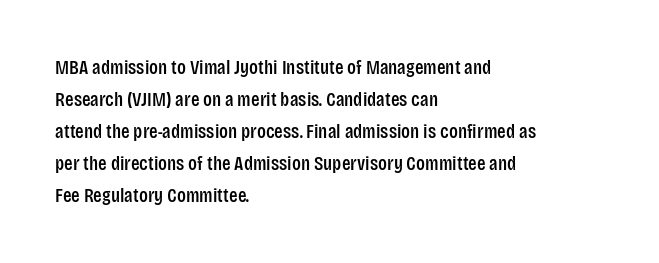
Posture: straight, roman, zero tilt. The ragged edge is on the right, which tells us the setting is flush left. The words here are not underlined. Inter-character spacing is left at the font's built-in metrics. What's the leading like? Ordinary, nothing unusual.
